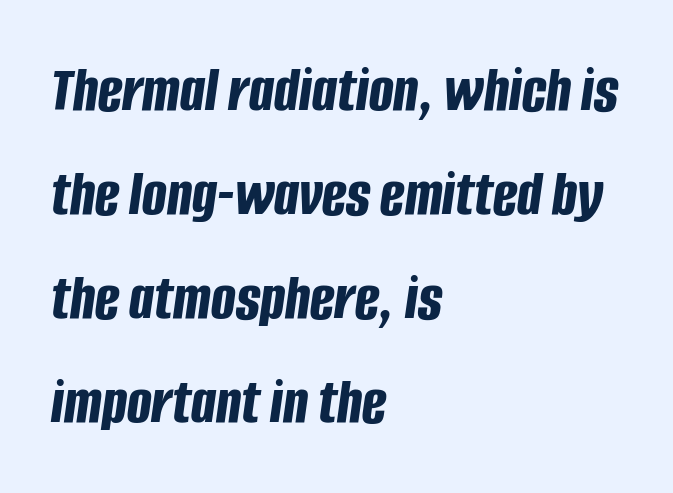
{"italic": "yes", "lean": "right", "slant_degrees": 8, "bold": "yes", "weight": "bold", "width": "condensed", "stroke_contrast": "low", "x_height": "large", "monospaced": "no", "underline": "no", "align": "left", "line_spacing": "normal", "line_spacing_ratio": 1.6, "letter_spacing": "normal", "letter_spacing_em": 0.0, "glyph_px": 65}
